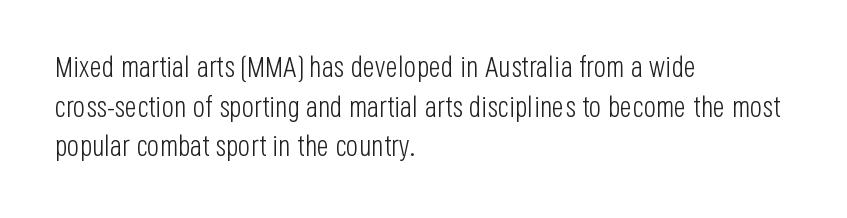
A light-to-regular cut is what we see here. Leading matches the norm, producing a regular column. The paragraph has a hard left edge and a soft right edge. Characters remain perfectly vertical along every line. Type without underlining. Words appear dense and cohesive because spacing is normal.
